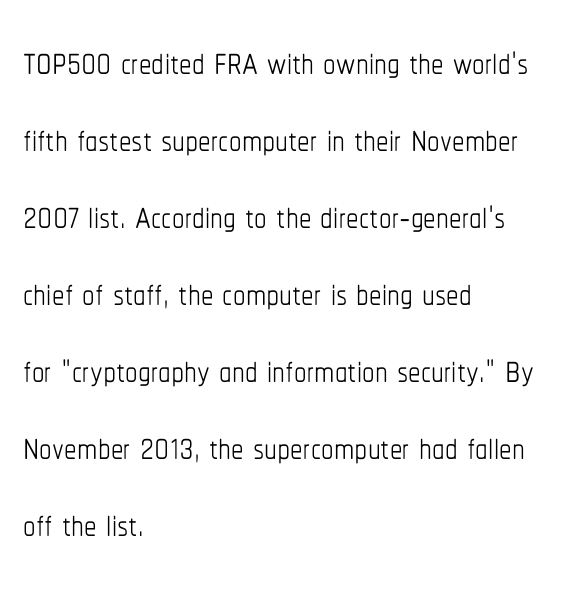
The image shows 50 px thin, condensed type, upright; set left-aligned, normal line spacing (1.54x), normal letter spacing, not underlined; low stroke contrast and a medium x-height.
